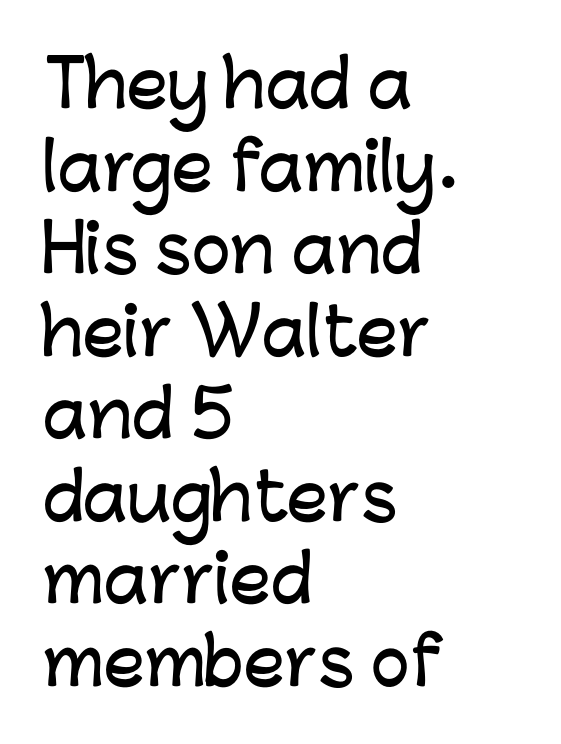
The image shows 65 px sans-serif type, upright; set left-aligned, normal line spacing (1.27x), normal letter spacing, not underlined; low stroke contrast and a medium x-height.
